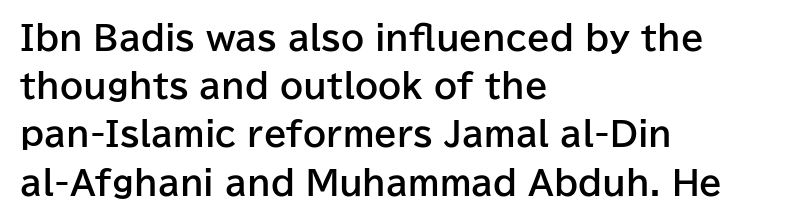
The image shows 33 px bold sans-serif type, upright; set left-aligned, normal line spacing (1.46x), normal letter spacing, not underlined; low stroke contrast and a medium x-height.
